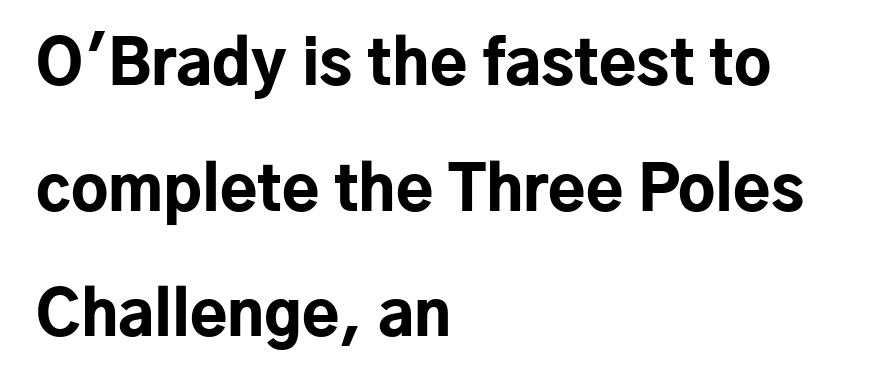
Q: Is the text bold? A: Yes.
Q: Is the text italic (slanted)? A: No, it is upright.
Q: Is the typeface a serif or a sans-serif typeface? A: Sans-serif.
Q: Is the text underlined? A: No.
Q: How is the paragraph aligned? A: Left-aligned.
Q: Is the spacing between letters normal or unusually wide? A: Normal.
Q: Is the spacing between lines tight, normal or loose? A: Loose.
Q: Width (condensed, normal, or wide)? A: Normal.
Q: Stroke contrast? A: Low.
Q: x-height? A: Medium.
Q: Monospaced? A: No.
